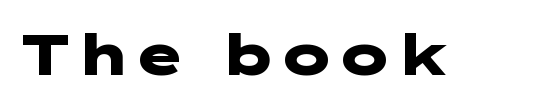
The image shows 57 px heavy, wide sans-serif type, upright; set normal letter spacing, not underlined; low stroke contrast and a medium x-height.
